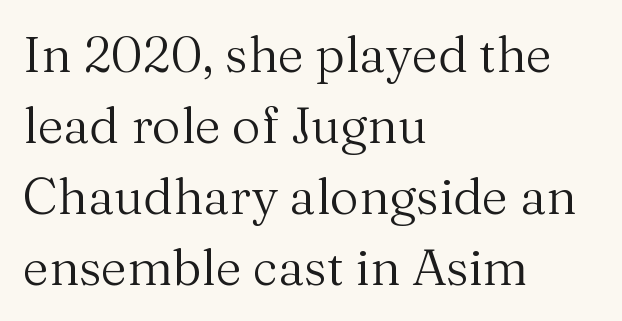
The rendering anchors every line to the left-hand side. In terms of posture, this sample is upright. Decoration check: the copy has no underline. The face used here is proportionally spaced, like ordinary book or web type.
